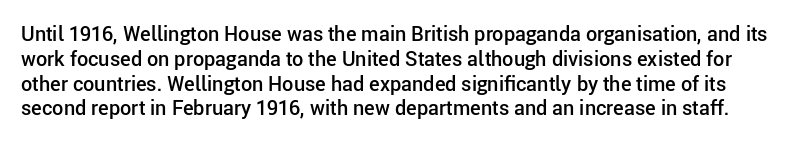
The image shows 20 px text type, upright; set line spacing 1.24x, normal letter spacing, not underlined.
